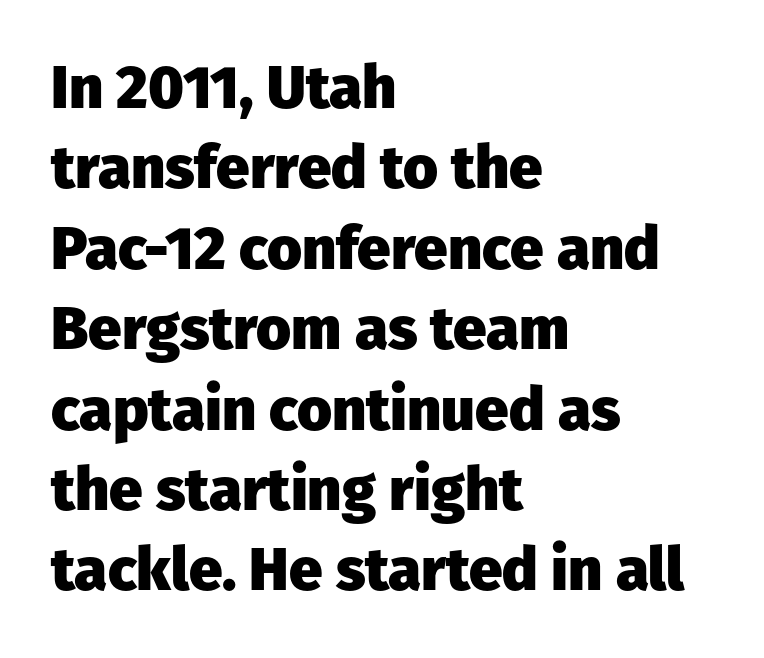
Q: Is the text bold? A: Yes.
Q: Is the text italic (slanted)? A: No, it is upright.
Q: Is the typeface a serif or a sans-serif typeface? A: Sans-serif.
Q: Is the text underlined? A: No.
Q: How is the paragraph aligned? A: Left-aligned.
Q: Is the spacing between letters normal or unusually wide? A: Normal.
Q: Is the spacing between lines tight, normal or loose? A: Normal.
Q: Width (condensed, normal, or wide)? A: Normal.
Q: Stroke contrast? A: Low.
Q: x-height? A: Medium.
Q: Monospaced? A: No.
